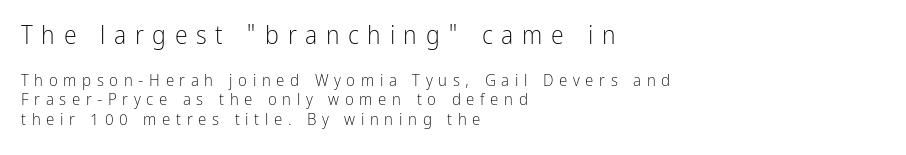
The image shows 26 px text type, upright; set left-aligned, tight line spacing (1.13x), unusually wide letter spacing (+0.33 em), not underlined; the first (top) block is 1.53x larger.
